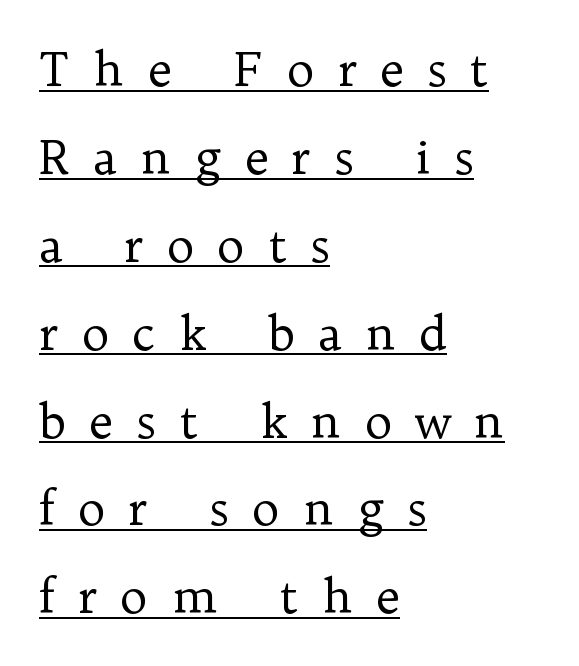
Typographically, this falls in the serif category. The letters advance in unequal steps, a hallmark of proportional type. These lines have a slow, spaced-out rhythm from letter to letter. These lines stack with their left ends in a neat column. Summary of weight: not heavy and not bold. These lines were composed using upright roman letters.
